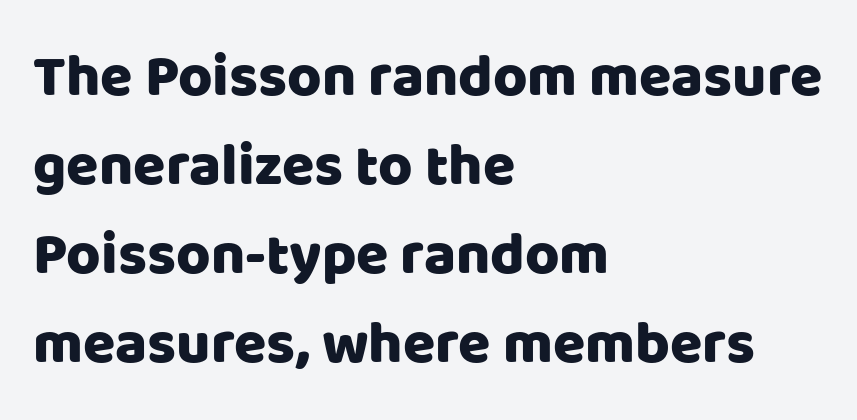
{"serif": "no", "italic": "no", "width": "normal", "stroke_contrast": "low", "x_height": "large", "monospaced": "no", "underline": "no", "align": "left", "line_spacing": "normal", "line_spacing_ratio": 1.51, "letter_spacing": "normal", "letter_spacing_em": 0.0, "glyph_px": 59}
